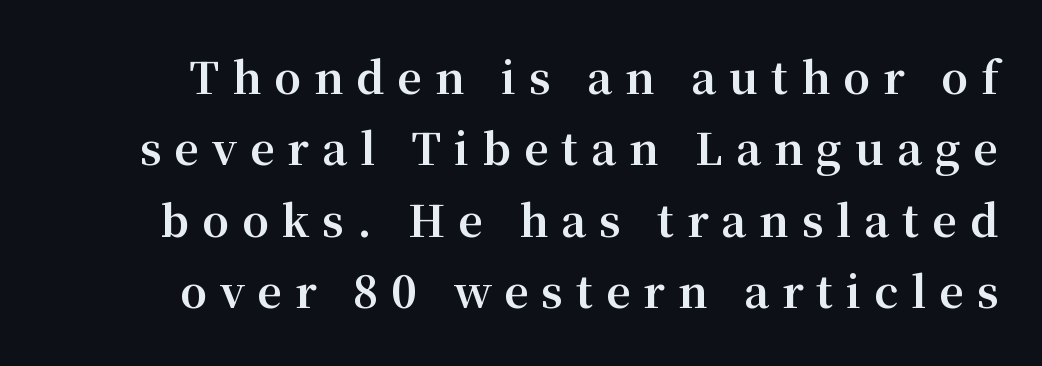
{"serif": "yes", "italic": "no", "bold": "yes", "weight": "bold", "width": "normal", "stroke_contrast": "medium", "x_height": "medium", "monospaced": "no", "underline": "no", "line_spacing": "normal", "line_spacing_ratio": 1.66, "letter_spacing": "wide", "letter_spacing_em": 0.3, "glyph_px": 43}
